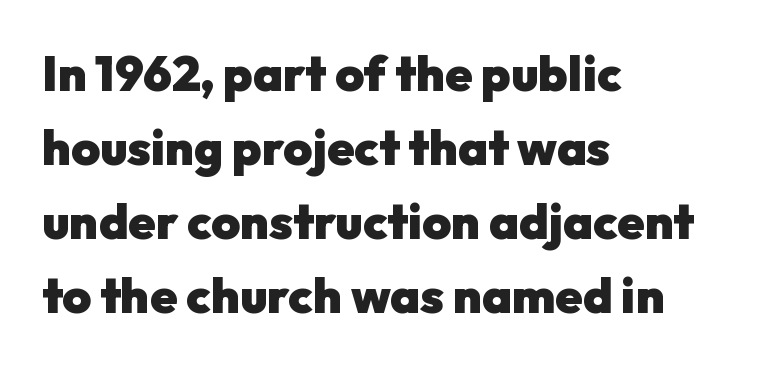
{"serif": "no", "italic": "no", "bold": "yes", "weight": "heavy", "width": "normal", "stroke_contrast": "low", "x_height": "medium", "monospaced": "no", "underline": "no", "align": "left", "line_spacing": "normal", "line_spacing_ratio": 1.51, "letter_spacing": "normal", "letter_spacing_em": 0.0, "glyph_px": 49}
